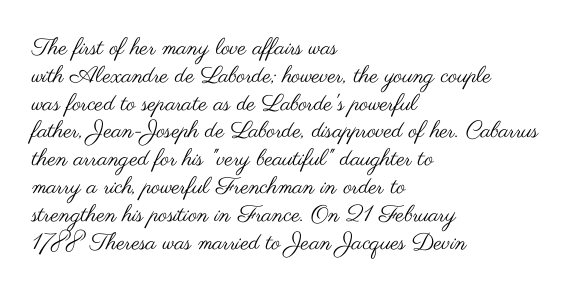
Typeset ragged right — the left edge is the straight one. The gaps between neighbouring characters are ordinary and unremarkable. No letter is thick-stroked: the sample isn't bold. Lines of text with bare space underneath.
